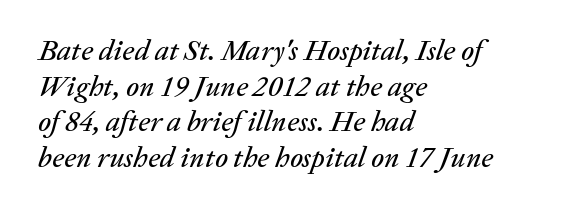
{"italic": "yes", "lean": "right", "slant_degrees": 20, "width": "normal", "stroke_contrast": "low", "x_height": "medium", "monospaced": "no", "underline": "no", "align": "left", "line_spacing_ratio": 1.23, "letter_spacing": "normal", "letter_spacing_em": 0.0, "glyph_px": 29}
